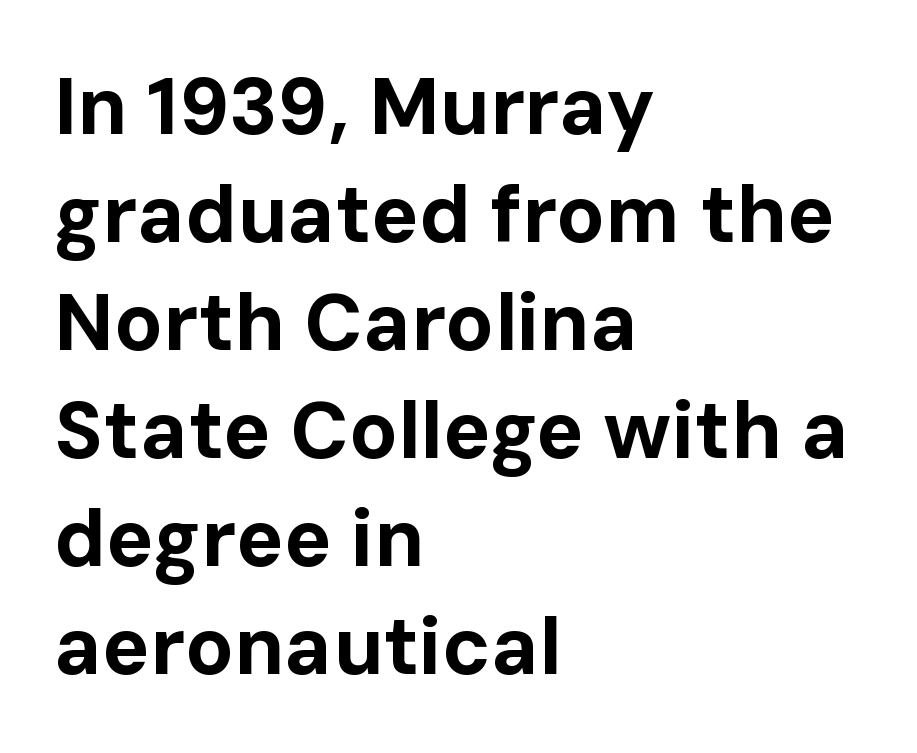
These lines are set flush left with a ragged right edge. Style check: upright. A typesetter would call this proportional, since set widths differ per character. The sample has been set heavy, in full bold.
